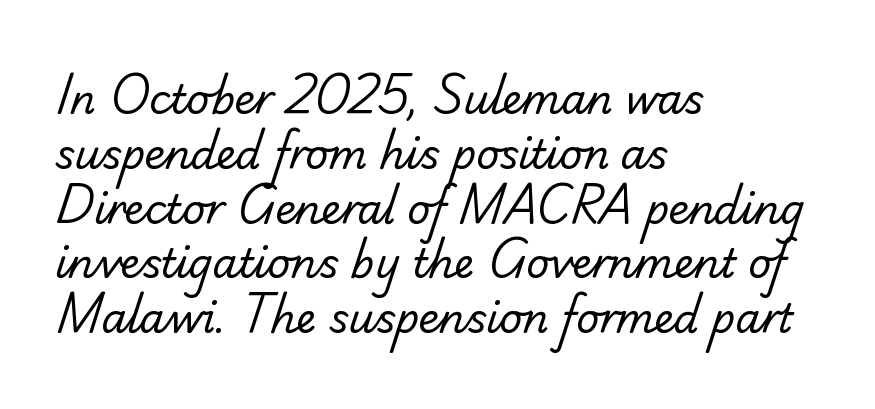
Q: Is the text bold? A: No.
Q: Is the typeface a serif or a sans-serif typeface? A: Sans-serif.
Q: Is the text underlined? A: No.
Q: How is the paragraph aligned? A: Left-aligned.
Q: Is the spacing between letters normal or unusually wide? A: Normal.
Q: Is the spacing between lines tight, normal or loose? A: Normal.
Q: Width (condensed, normal, or wide)? A: Normal.
Q: Stroke contrast? A: Low.
Q: x-height? A: Small.
Q: Monospaced? A: No.
